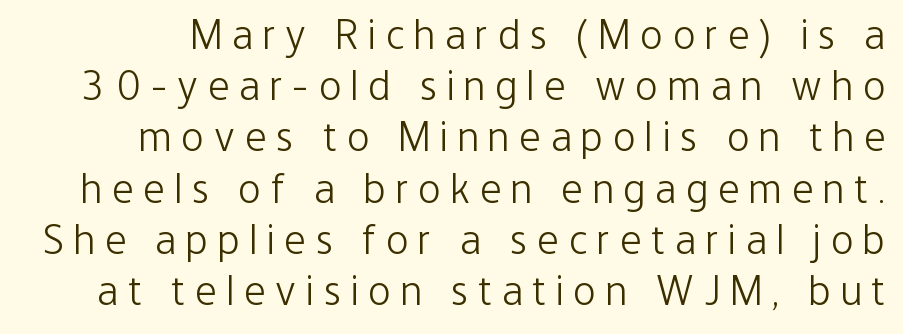
{"serif": "no", "italic": "no", "bold": "no", "weight": "light", "width": "condensed", "stroke_contrast": "low", "x_height": "medium", "monospaced": "no", "underline": "no", "line_spacing_ratio": 1.22, "letter_spacing": "wide", "letter_spacing_em": 0.24, "glyph_px": 42}
